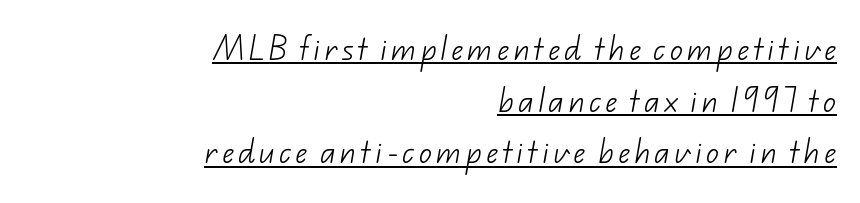
The image shows 26 px text type; set right-aligned, loose line spacing (1.99x), underlined.
